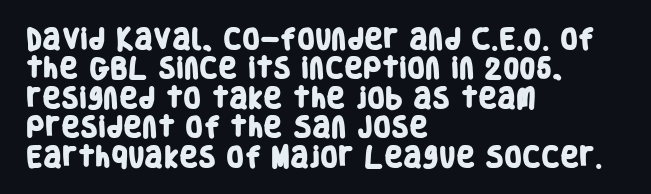
{"bold": "yes", "underline": "no", "align": "left", "line_spacing": "normal", "line_spacing_ratio": 1.28, "letter_spacing": "normal", "letter_spacing_em": 0.0, "glyph_px": 23}
